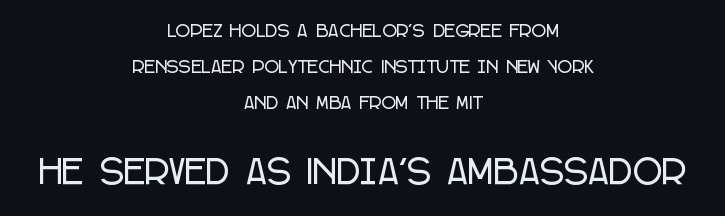
The image shows 32 px condensed sans-serif type, upright; set centered, loose line spacing (2.26x), normal letter spacing, not underlined; the second (bottom) block is 2.0x larger; low stroke contrast and a large x-height.
